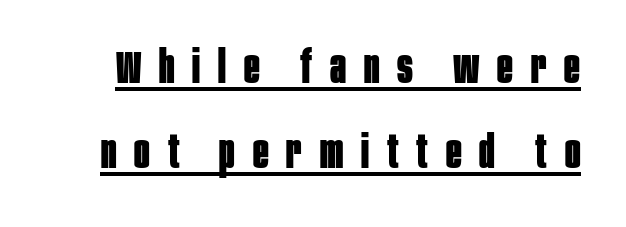
Q: Is the text bold? A: Yes.
Q: Is the text italic (slanted)? A: No, it is upright.
Q: Is the typeface a serif or a sans-serif typeface? A: Sans-serif.
Q: Is the text underlined? A: Yes.
Q: Is the spacing between letters normal or unusually wide? A: Unusually wide.
Q: Width (condensed, normal, or wide)? A: Condensed.
Q: Stroke contrast? A: Low.
Q: x-height? A: Large.
Q: Monospaced? A: No.
